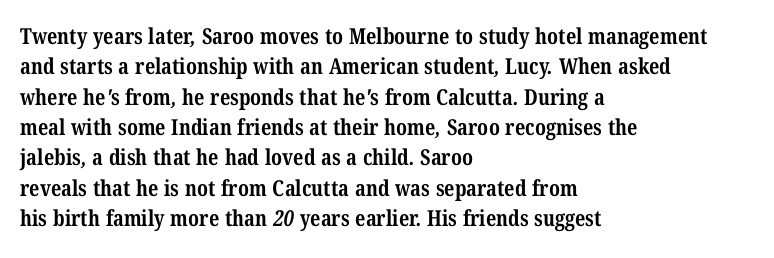
The typesetting leans heavy: a genuine bold. These lines keep a tight, regular rhythm from letter to letter. Regarding leading, the lines here are spaced in the standard way. Each line starts at the same left margin while the right side varies. Any mark beneath the type? The region is blank.
